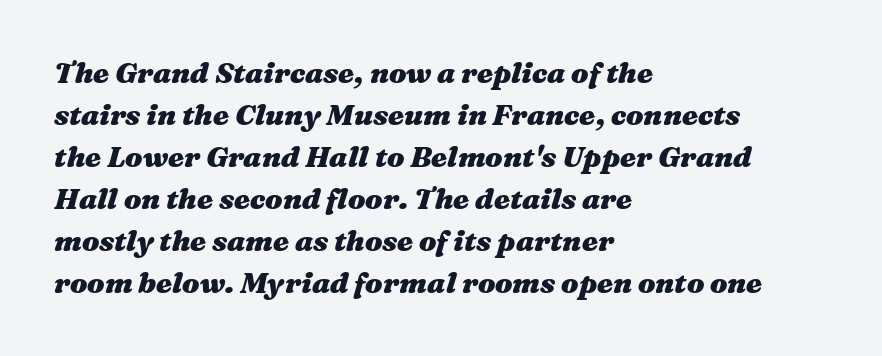
Compared with an ordinary text face, these strokes are far heavier — a full bold. A classic flush-left, rag-right setting is used for this passage. Leading matches the norm, producing a regular column. Compared with ordinary roman type, these characters are visibly tilted. The horizontal fit of the characters is conventional and even. Varying glyph widths throughout — classic text-font behaviour.
